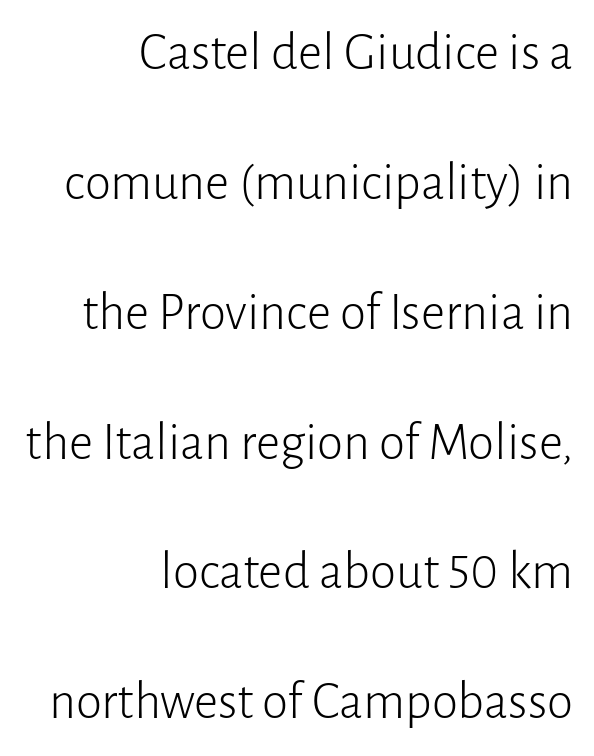
{"serif": "no", "italic": "no", "bold": "no", "weight": "light", "width": "normal", "stroke_contrast": "low", "x_height": "medium", "monospaced": "no", "underline": "no", "align": "right", "line_spacing": "loose", "line_spacing_ratio": 2.45, "letter_spacing": "normal", "letter_spacing_em": 0.0, "glyph_px": 53}
